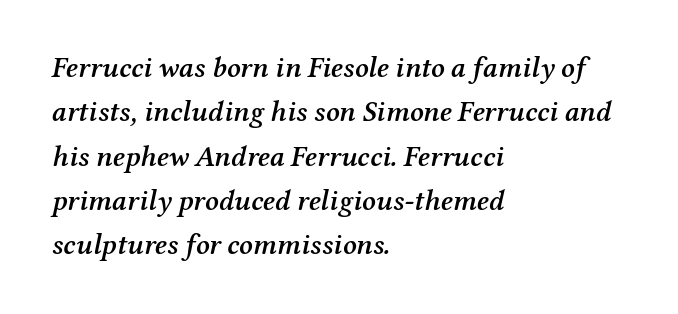
Just letters on the line, the space beneath them empty. Here the designer chose a conventional face with non-uniform glyph widths. Notice the strokes are somewhat thickened but not fully heavy: this is a semibold. Students, observe: this is what conventionally led text looks like. There's an unmistakable incline to the writing here. Typeset ragged right — the left edge is the straight one.
